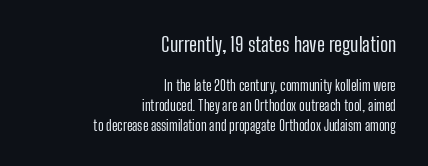
{"italic": "no", "bold": "no", "underline": "no", "align": "right", "line_spacing": "normal", "line_spacing_ratio": 1.43, "letter_spacing": "normal", "letter_spacing_em": 0.0, "larger_block": "first", "size_ratio": 1.43, "glyph_px": 20}
